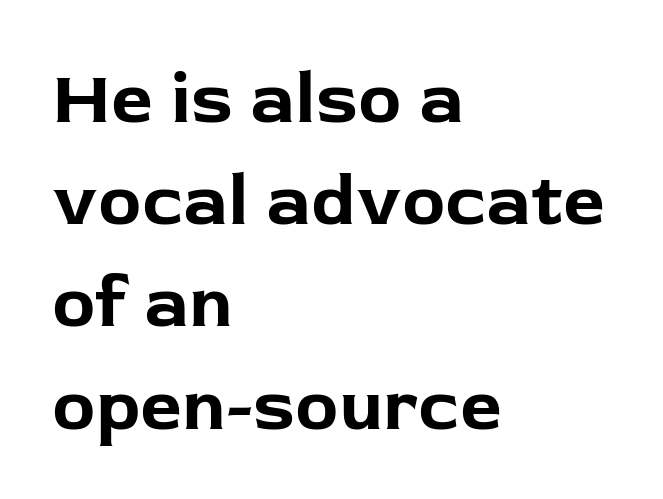
Q: Is the text bold? A: Yes.
Q: Is the text italic (slanted)? A: No, it is upright.
Q: Is the typeface a serif or a sans-serif typeface? A: Sans-serif.
Q: Is the text underlined? A: No.
Q: How is the paragraph aligned? A: Left-aligned.
Q: Is the spacing between letters normal or unusually wide? A: Normal.
Q: Is the spacing between lines tight, normal or loose? A: Normal.
Q: Width (condensed, normal, or wide)? A: Normal.
Q: Stroke contrast? A: Low.
Q: x-height? A: Medium.
Q: Monospaced? A: No.
